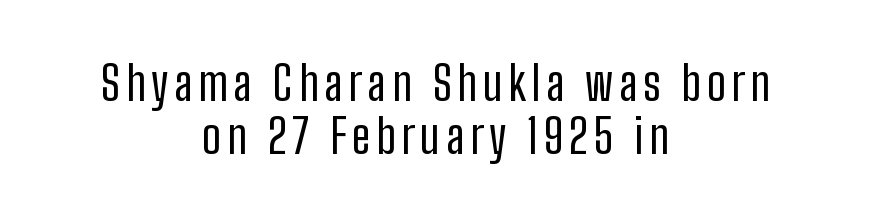
Q: Is the text bold? A: No.
Q: Is the text italic (slanted)? A: No, it is upright.
Q: Is the typeface a serif or a sans-serif typeface? A: Sans-serif.
Q: Is the text underlined? A: No.
Q: How is the paragraph aligned? A: Centered.
Q: Is the spacing between lines tight, normal or loose? A: Tight.
Q: Width (condensed, normal, or wide)? A: Condensed.
Q: Stroke contrast? A: Low.
Q: x-height? A: Medium.
Q: Monospaced? A: No.
